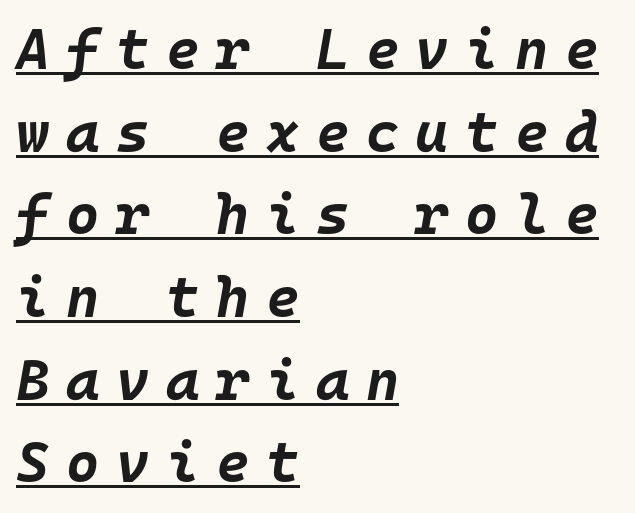
On the weight axis this lands at bold, roughly 700. Monospaced: the letters line up in strict vertical columns. Summary of vertical rhythm: regular, with standard interline spacing. Here the glyphs are tracked loosely, breaking word shapes into spaced letters. In terms of posture, this sample is oblique.
